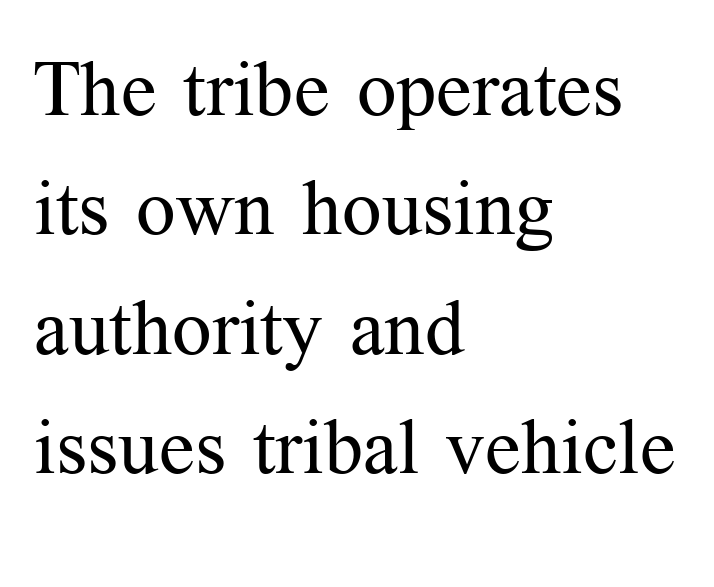
Q: Is the text bold? A: No.
Q: Is the text italic (slanted)? A: No, it is upright.
Q: Is the typeface a serif or a sans-serif typeface? A: Serif.
Q: Is the text underlined? A: No.
Q: How is the paragraph aligned? A: Left-aligned.
Q: Is the spacing between letters normal or unusually wide? A: Normal.
Q: Is the spacing between lines tight, normal or loose? A: Normal.
Q: Width (condensed, normal, or wide)? A: Normal.
Q: Stroke contrast? A: Medium.
Q: x-height? A: Medium.
Q: Monospaced? A: No.
